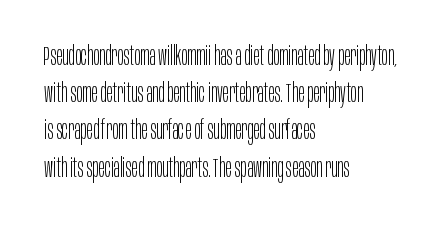
The image shows 26 px text type, upright; set left-aligned, normal line spacing (1.43x), normal letter spacing, not underlined.
